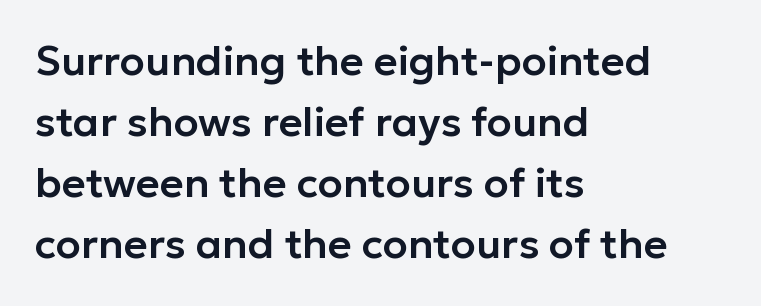
Q: Is the text italic (slanted)? A: No, it is upright.
Q: Is the typeface a serif or a sans-serif typeface? A: Sans-serif.
Q: Is the text underlined? A: No.
Q: How is the paragraph aligned? A: Left-aligned.
Q: Is the spacing between letters normal or unusually wide? A: Normal.
Q: Is the spacing between lines tight, normal or loose? A: Normal.
Q: Width (condensed, normal, or wide)? A: Normal.
Q: Stroke contrast? A: Low.
Q: x-height? A: Medium.
Q: Monospaced? A: No.
